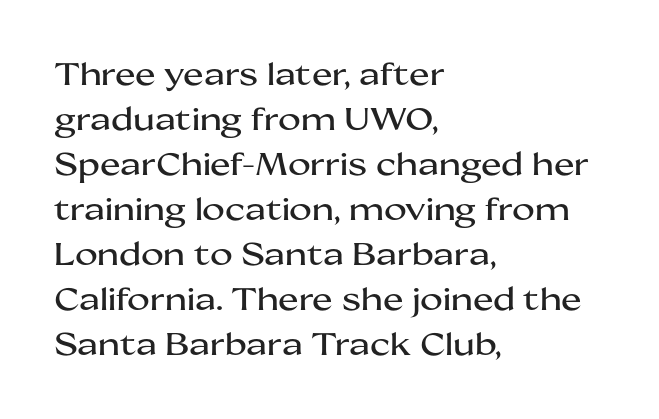
These lines sit exactly where default settings would place them. Compared with typical body copy, the letter spacing here is the same. The typography opts for an upright posture over an oblique one. Descender tails drop into unmarked territory. A typesetter would call this proportional, since set widths differ per character.
